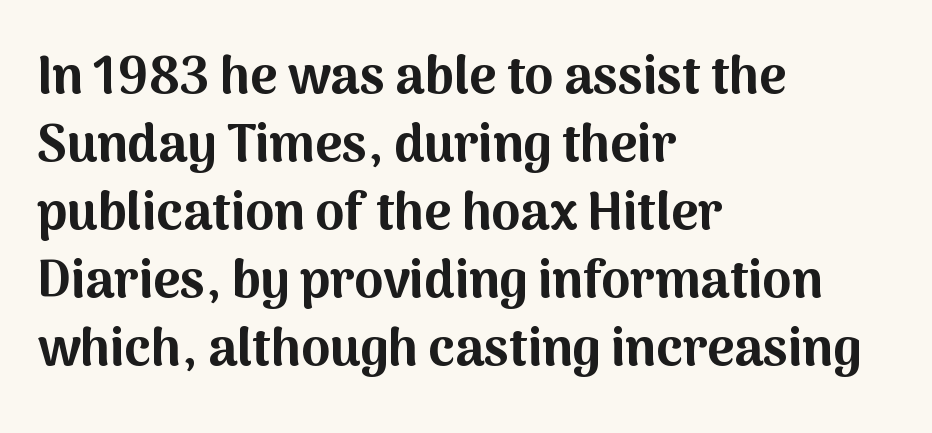
The image shows 52 px bold sans-serif type, upright; set left-aligned, normal line spacing (1.31x), normal letter spacing, not underlined; medium stroke contrast and a medium x-height.
